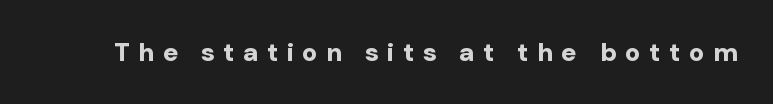
{"italic": "no", "bold": "yes", "underline": "no", "letter_spacing": "wide", "letter_spacing_em": 0.32, "glyph_px": 26}
